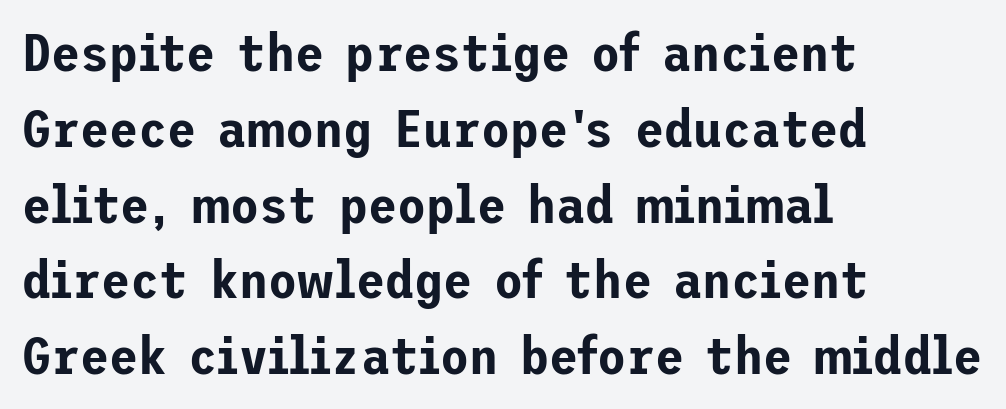
The image shows 53 px sans-serif type, upright; set left-aligned, normal line spacing (1.43x), normal letter spacing, not underlined; low stroke contrast and a medium x-height.
